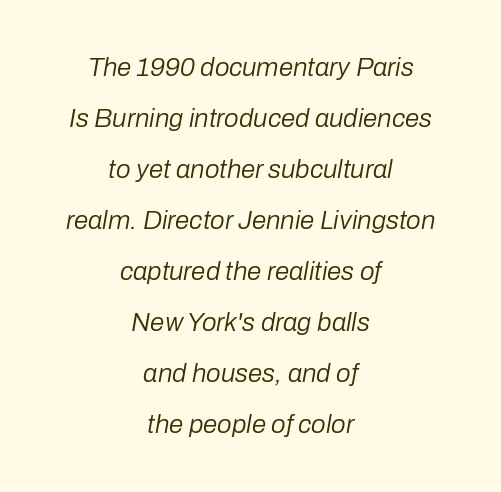
Each new line begins a long way beneath the previous one. Here the glyphs are tracked normally, forming tight word shapes. An italicized treatment has been applied to the whole sample. Is this a heavy cut? Hardly; it is regular or lighter.
